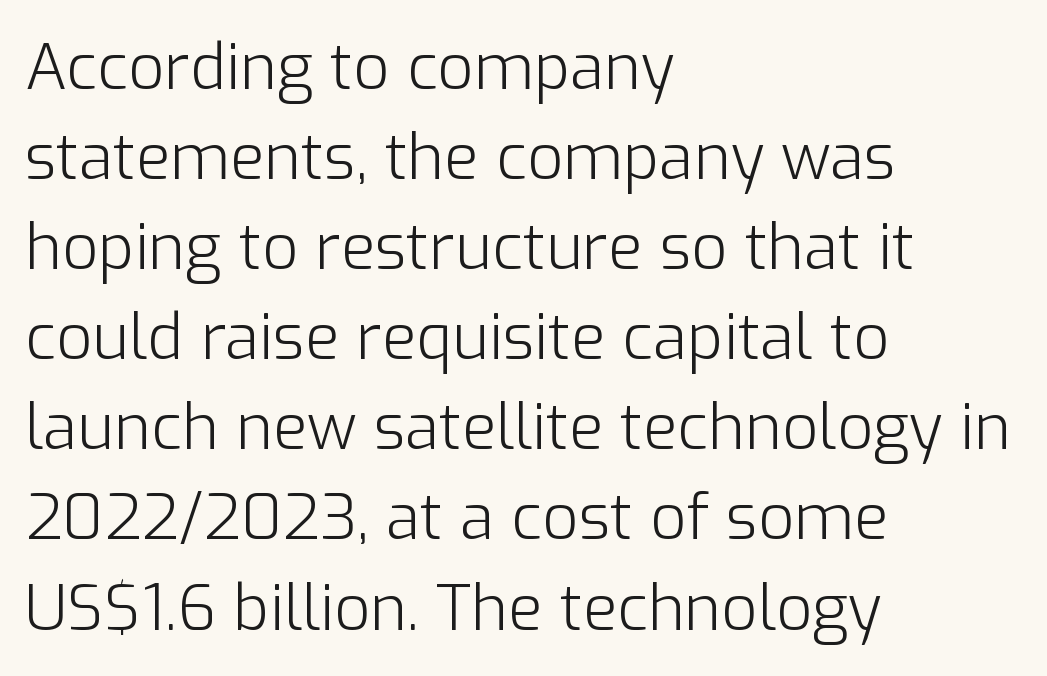
Q: Is the text bold? A: No.
Q: Is the text italic (slanted)? A: No, it is upright.
Q: Is the typeface a serif or a sans-serif typeface? A: Sans-serif.
Q: Is the text underlined? A: No.
Q: How is the paragraph aligned? A: Left-aligned.
Q: Is the spacing between letters normal or unusually wide? A: Normal.
Q: Is the spacing between lines tight, normal or loose? A: Normal.
Q: Width (condensed, normal, or wide)? A: Normal.
Q: Stroke contrast? A: Low.
Q: x-height? A: Medium.
Q: Monospaced? A: No.
